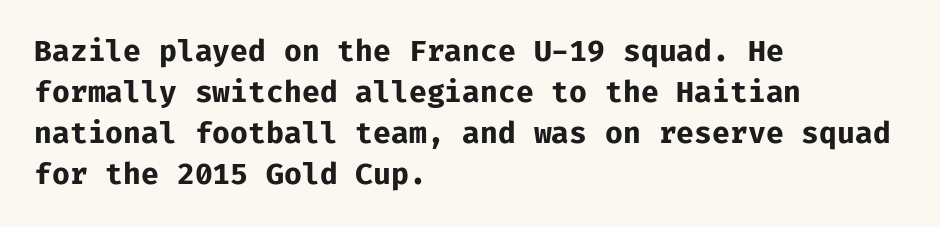
{"serif": "no", "italic": "no", "bold": "yes", "weight": "bold", "width": "normal", "stroke_contrast": "low", "x_height": "medium", "underline": "no", "align": "left", "line_spacing": "normal", "line_spacing_ratio": 1.41, "letter_spacing": "normal", "letter_spacing_em": 0.0, "glyph_px": 29}
